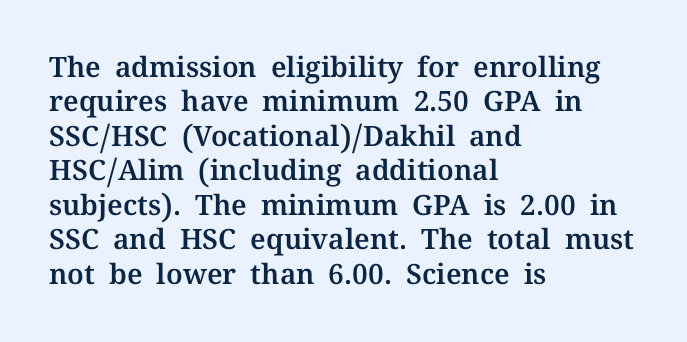
{"serif": "yes", "italic": "no", "width": "normal", "stroke_contrast": "medium", "x_height": "medium", "monospaced": "no", "underline": "no", "align": "left", "line_spacing_ratio": 1.23, "letter_spacing": "normal", "letter_spacing_em": 0.0, "glyph_px": 28}
